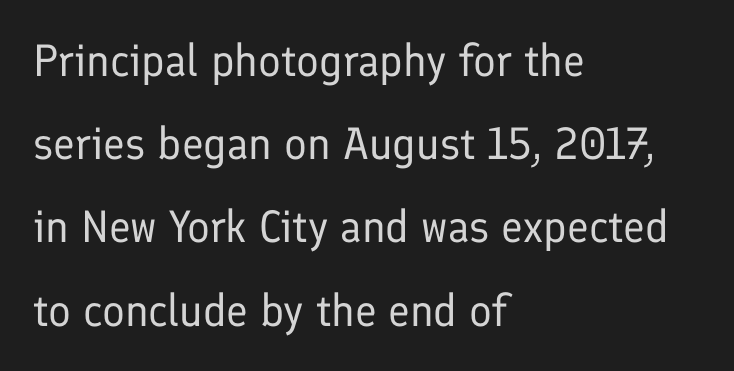
Q: Is the text bold? A: No.
Q: Is the text italic (slanted)? A: No, it is upright.
Q: Is the typeface a serif or a sans-serif typeface? A: Sans-serif.
Q: Is the text underlined? A: No.
Q: How is the paragraph aligned? A: Left-aligned.
Q: Is the spacing between letters normal or unusually wide? A: Normal.
Q: Width (condensed, normal, or wide)? A: Normal.
Q: Stroke contrast? A: Low.
Q: x-height? A: Medium.
Q: Monospaced? A: No.
